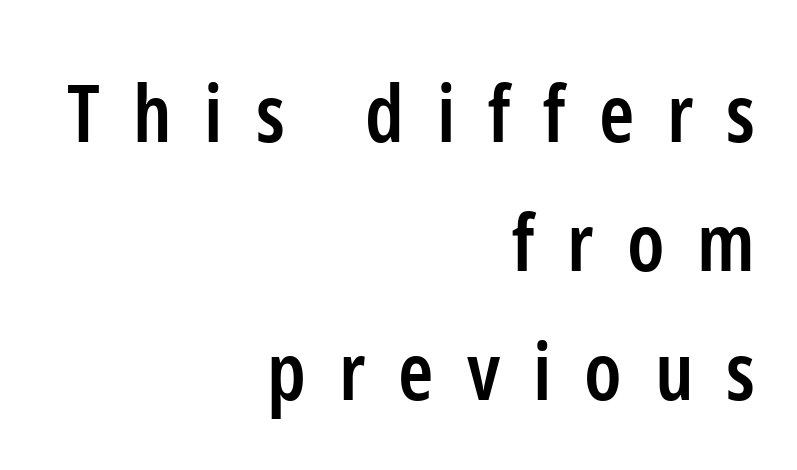
Q: Is the text bold? A: Semi-bold.
Q: Is the text italic (slanted)? A: No, it is upright.
Q: Is the typeface a serif or a sans-serif typeface? A: Sans-serif.
Q: Is the text underlined? A: No.
Q: How is the paragraph aligned? A: Right-aligned.
Q: Is the spacing between letters normal or unusually wide? A: Unusually wide.
Q: Is the spacing between lines tight, normal or loose? A: Normal.
Q: Width (condensed, normal, or wide)? A: Condensed.
Q: Stroke contrast? A: Low.
Q: x-height? A: Medium.
Q: Monospaced? A: No.
